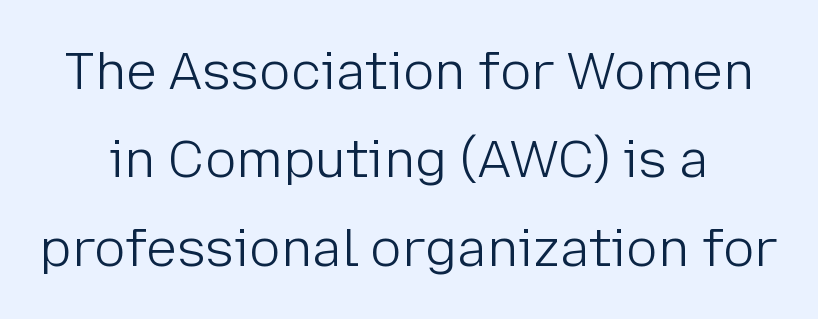
{"serif": "no", "italic": "no", "bold": "no", "weight": "light", "width": "normal", "stroke_contrast": "low", "x_height": "medium", "monospaced": "no", "underline": "no", "line_spacing": "normal", "line_spacing_ratio": 1.7, "letter_spacing": "normal", "letter_spacing_em": 0.0, "glyph_px": 52}
